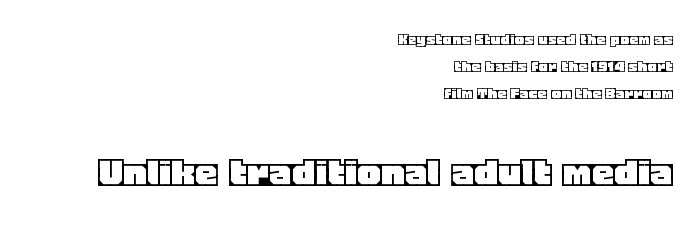
Q: Is the text italic (slanted)? A: No, it is upright.
Q: Is the text underlined? A: No.
Q: How is the paragraph aligned? A: Right-aligned.
Q: Is the spacing between letters normal or unusually wide? A: Normal.
Q: Is the spacing between lines tight, normal or loose? A: Normal.
Q: Which block of text is set in a larger size, the first (top) or the second (bottom)? A: The second (bottom) one.
Q: Width (condensed, normal, or wide)? A: Normal.
Q: x-height? A: Large.
Q: Monospaced? A: No.
